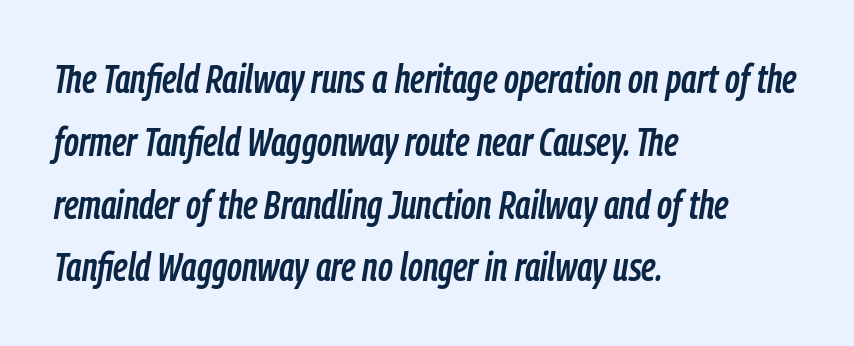
The image shows 40 px condensed type, italic (leaning right); set left-aligned, normal line spacing (1.57x), normal letter spacing, not underlined; low stroke contrast and a medium x-height.
